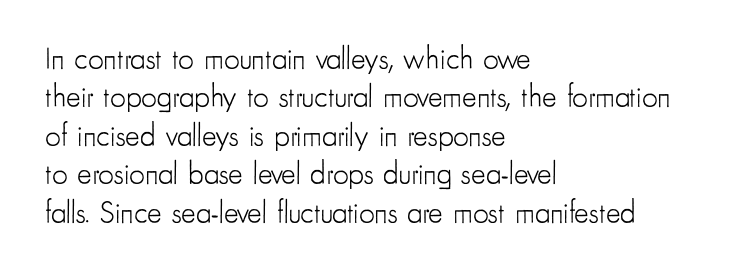
Q: Is the text bold? A: No.
Q: Is the text italic (slanted)? A: No, it is upright.
Q: Is the typeface a serif or a sans-serif typeface? A: Sans-serif.
Q: Is the text underlined? A: No.
Q: How is the paragraph aligned? A: Left-aligned.
Q: Is the spacing between letters normal or unusually wide? A: Normal.
Q: Width (condensed, normal, or wide)? A: Condensed.
Q: Stroke contrast? A: Low.
Q: x-height? A: Small.
Q: Monospaced? A: No.
